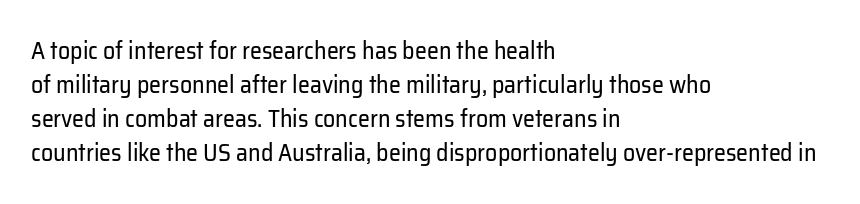
Q: Is the text bold? A: No.
Q: Is the text italic (slanted)? A: No, it is upright.
Q: Is the text underlined? A: No.
Q: How is the paragraph aligned? A: Left-aligned.
Q: Is the spacing between letters normal or unusually wide? A: Normal.
Q: Is the spacing between lines tight, normal or loose? A: Normal.
